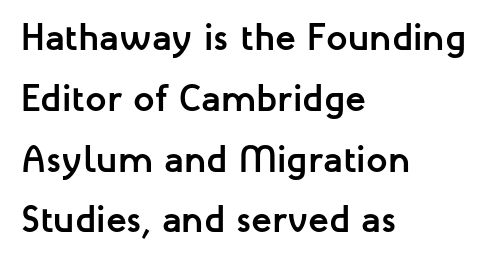
These lines stack with their left ends in a neat column. Regarding leading, the lines here are spaced in the standard way. The passage shown is typed in a proportional face where columns would drift. Serifs: no, the terminals of the letterforms are clean. The font is running at its bold setting.
